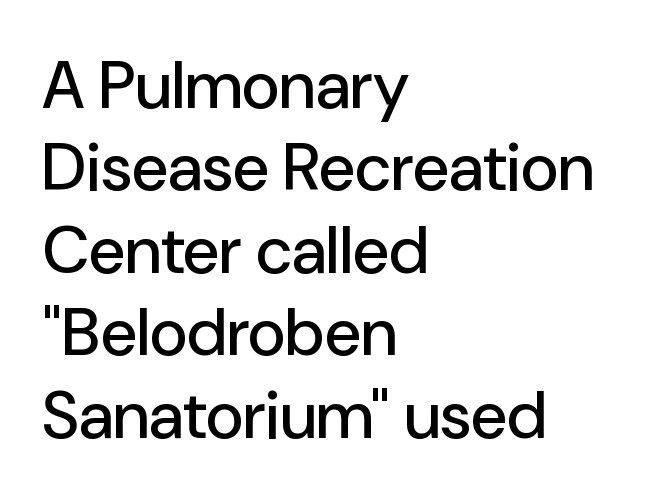
In terms of posture, this sample is upright. Spacing verdict: proportional, widths tailored to each character. Honestly, the row spacing looks completely unremarkable. In terms of letterform style, serifs are entirely absent. These lines keep a tight, regular rhythm from letter to letter.
